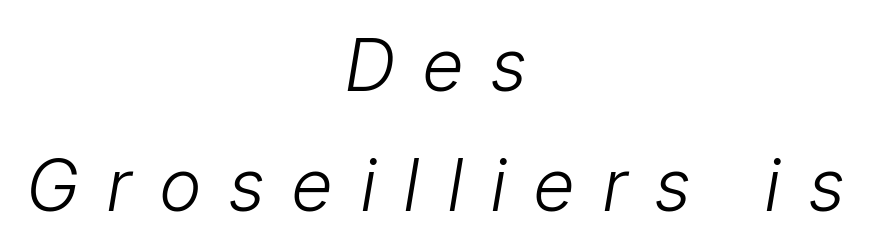
Q: Is the text bold? A: No.
Q: Is the typeface a serif or a sans-serif typeface? A: Sans-serif.
Q: Is the text underlined? A: No.
Q: How is the paragraph aligned? A: Centered.
Q: Is the spacing between letters normal or unusually wide? A: Unusually wide.
Q: Is the spacing between lines tight, normal or loose? A: Normal.
Q: Width (condensed, normal, or wide)? A: Normal.
Q: Stroke contrast? A: Low.
Q: x-height? A: Medium.
Q: Monospaced? A: No.
